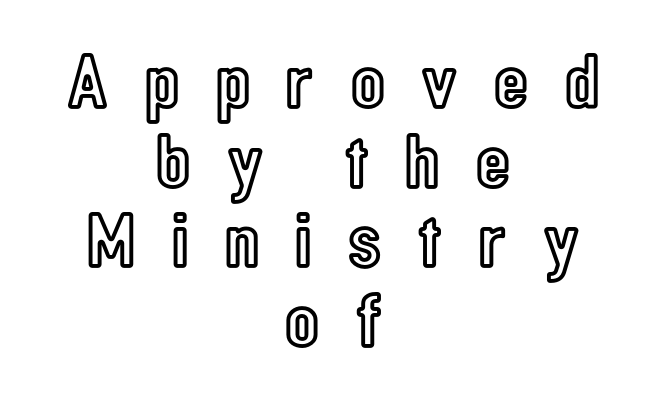
Q: Is the text italic (slanted)? A: No, it is upright.
Q: Is the text underlined? A: No.
Q: How is the paragraph aligned? A: Centered.
Q: Is the spacing between letters normal or unusually wide? A: Unusually wide.
Q: Is the spacing between lines tight, normal or loose? A: Tight.
Q: Width (condensed, normal, or wide)? A: Condensed.
Q: x-height? A: Medium.
Q: Monospaced? A: No.
